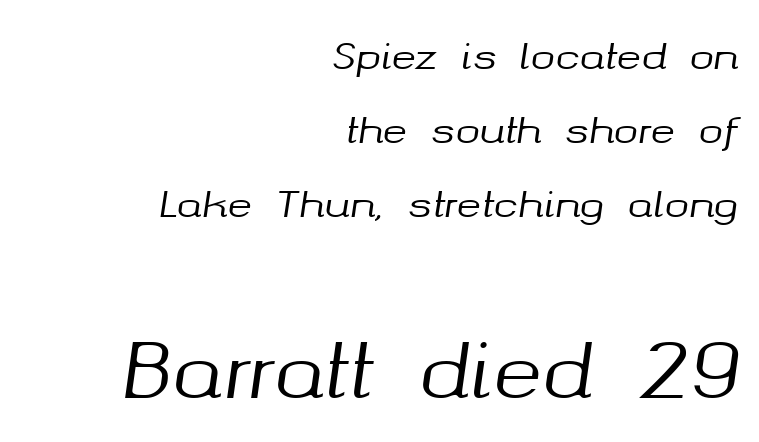
{"italic": "yes", "lean": "right", "slant_degrees": 8, "width": "normal", "stroke_contrast": "medium", "x_height": "medium", "monospaced": "no", "underline": "no", "align": "right", "line_spacing": "loose", "line_spacing_ratio": 2.0, "letter_spacing": "normal", "letter_spacing_em": 0.0, "larger_block": "second", "size_ratio": 2.0, "glyph_px": 74}
